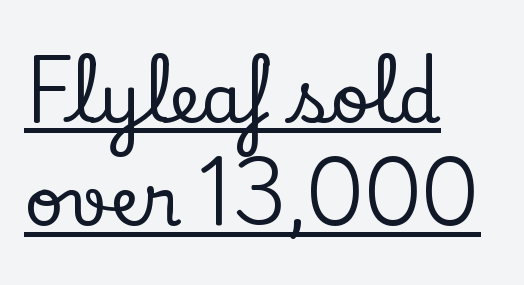
{"italic": "no", "width": "normal", "stroke_contrast": "low", "x_height": "small", "monospaced": "no", "underline": "yes", "align": "left", "line_spacing": "normal", "line_spacing_ratio": 1.52, "letter_spacing": "normal", "letter_spacing_em": 0.0, "glyph_px": 68}
